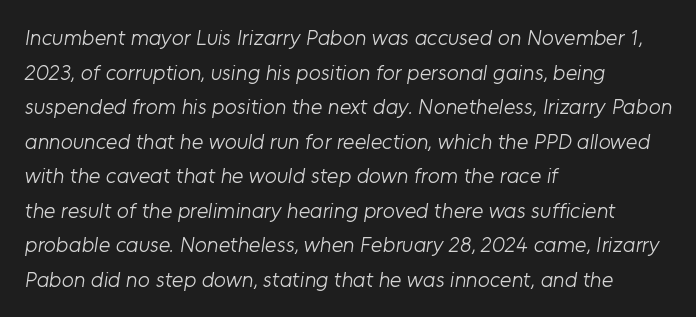
Stroke mass is kept to a normal reading level or below. Whoever set this chose a conventional vertical rhythm. A bare baseline throughout the passage. Short and long lines alike share a common starting point at left.
